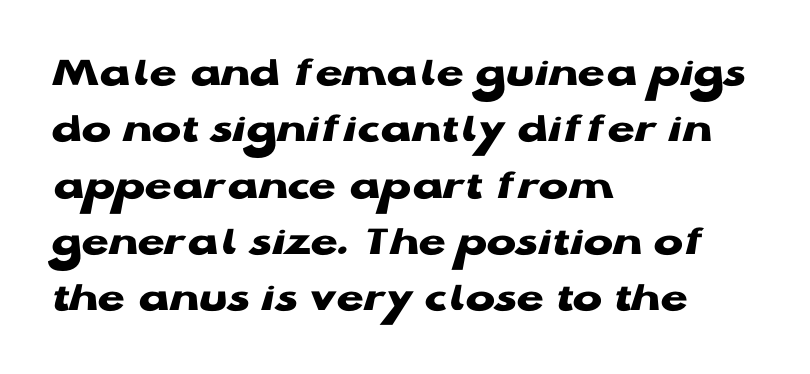
All the whitespace from short lines collects on the right. The text was rendered using a sans face with plain stroke endings. The space directly below the letters is spotless. The face used here has the dense, thick strokes of a bold.
